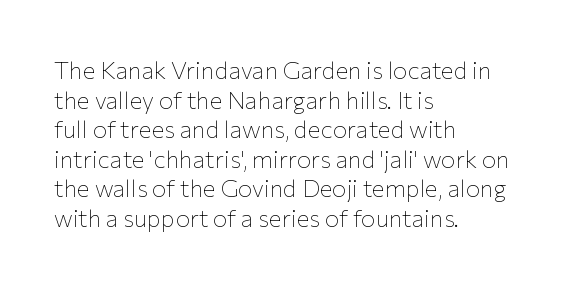
{"italic": "no", "bold": "no", "underline": "no", "align": "left", "line_spacing_ratio": 1.23, "letter_spacing": "normal", "letter_spacing_em": 0.0, "glyph_px": 24}
